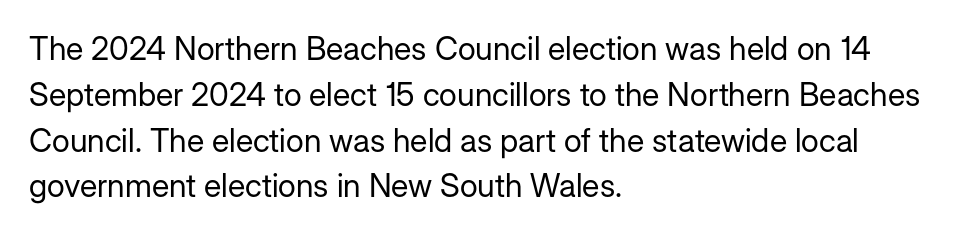
Nothing sits at the stroke ends, so this counts as sans-serif. These lines were composed using upright roman letters. This sample keeps an unexceptional amount of space between lines. The horizontal fit of the characters is conventional and even. Is this a fixed-width face? No — the glyphs have proportional, varying widths.
